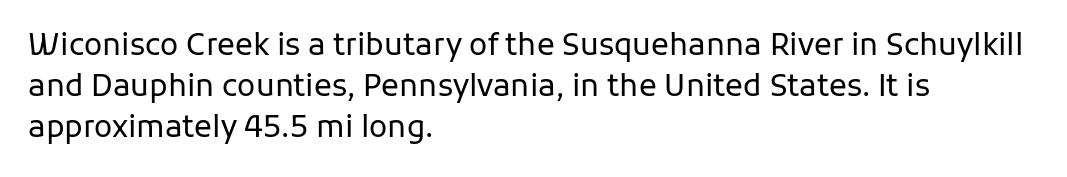
Q: Is the text bold? A: No.
Q: Is the text italic (slanted)? A: No, it is upright.
Q: Is the typeface a serif or a sans-serif typeface? A: Sans-serif.
Q: Is the text underlined? A: No.
Q: How is the paragraph aligned? A: Left-aligned.
Q: Is the spacing between letters normal or unusually wide? A: Normal.
Q: Is the spacing between lines tight, normal or loose? A: Normal.
Q: Width (condensed, normal, or wide)? A: Normal.
Q: Stroke contrast? A: Low.
Q: x-height? A: Medium.
Q: Monospaced? A: No.
